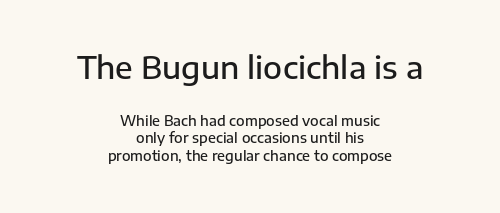
The image shows 31 px semibold sans-serif type, upright; set centered, normal line spacing (1.26x), normal letter spacing, not underlined; the first (top) block is 2.21x larger; low stroke contrast and a medium x-height.
